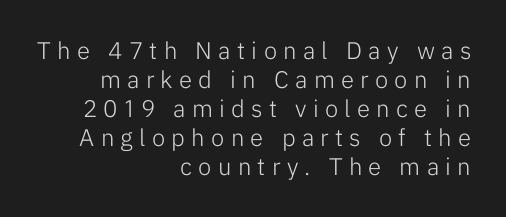
The image shows 24 px text type, upright; set right-aligned, line spacing 1.21x, unusually wide letter spacing (+0.26 em), not underlined.
